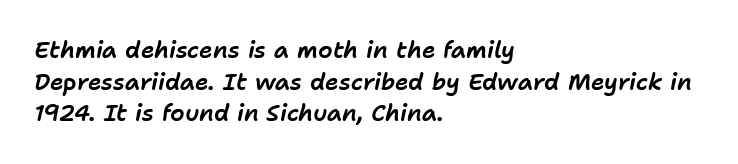
{"italic": "yes", "lean": "right", "slant_degrees": 11, "underline": "no", "align": "left", "line_spacing": "normal", "line_spacing_ratio": 1.37, "letter_spacing": "normal", "letter_spacing_em": 0.0, "glyph_px": 23}
